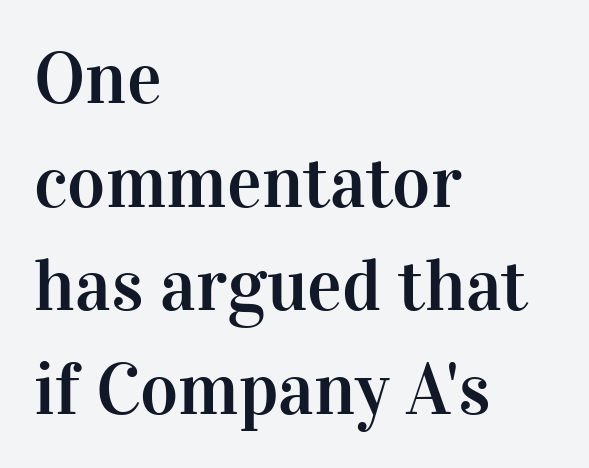
The image shows 73 px serif type, upright; set left-aligned, normal line spacing (1.42x), normal letter spacing, not underlined; high stroke contrast and a medium x-height.
